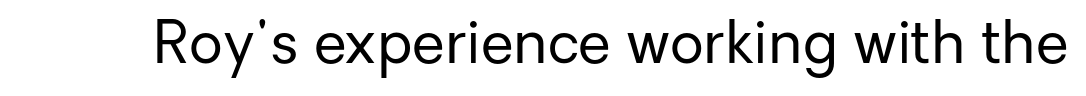
These lines are composed in type without serifs. The zone under the glyphs is completely vacant. Glyph-to-glyph distance matches everyday printed text. You could not count columns in this text — the font is proportionally spaced. In terms of posture, this sample is upright.
